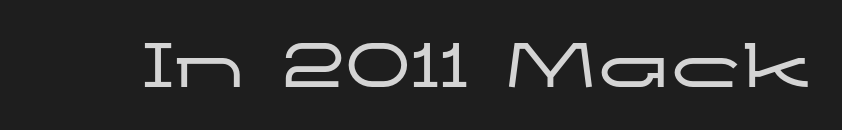
{"serif": "no", "italic": "no", "width": "wide", "stroke_contrast": "low", "x_height": "medium", "monospaced": "no", "underline": "no", "letter_spacing": "normal", "letter_spacing_em": 0.0, "glyph_px": 73}
